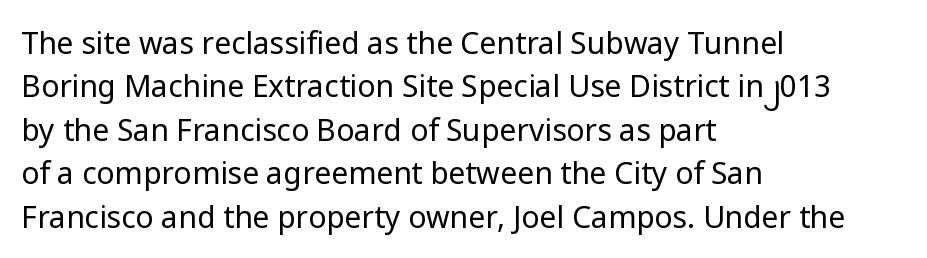
The image shows 30 px regular-weight sans-serif type, upright; set left-aligned, normal line spacing (1.45x), normal letter spacing, not underlined; low stroke contrast and a medium x-height.
